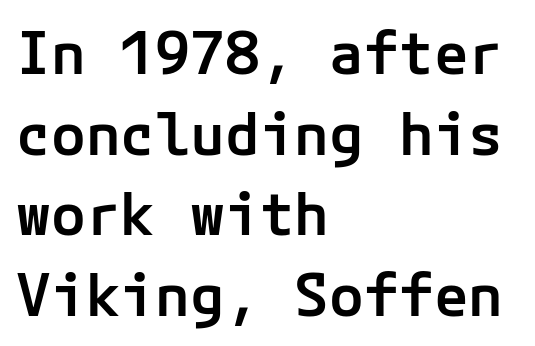
This rendering employs a face without finishing strokes, i.e., a sans-serif. The characters look somewhat weighty, a semibold short of true bold. There is no visible air inserted between adjacent glyphs. A normal amount of white space separates one row of letters from the next. Descenders hang freely into open space. The letters stand upright; this is a roman face.
